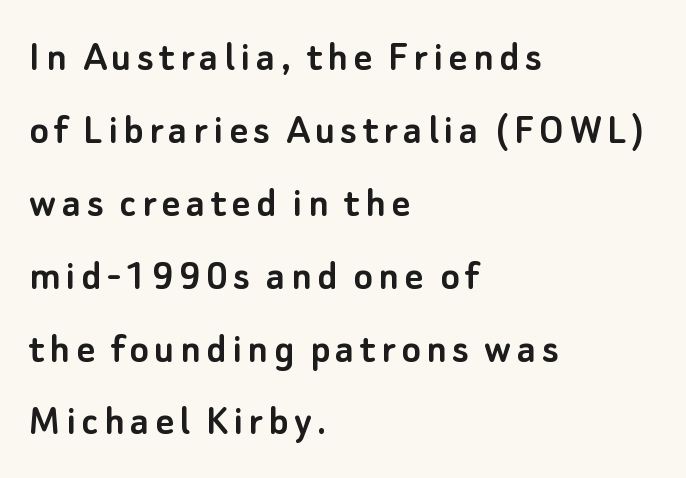
Q: Is the text italic (slanted)? A: No, it is upright.
Q: Is the typeface a serif or a sans-serif typeface? A: Sans-serif.
Q: Is the text underlined? A: No.
Q: How is the paragraph aligned? A: Left-aligned.
Q: Is the spacing between lines tight, normal or loose? A: Normal.
Q: Width (condensed, normal, or wide)? A: Normal.
Q: Stroke contrast? A: Low.
Q: x-height? A: Small.
Q: Monospaced? A: No.
